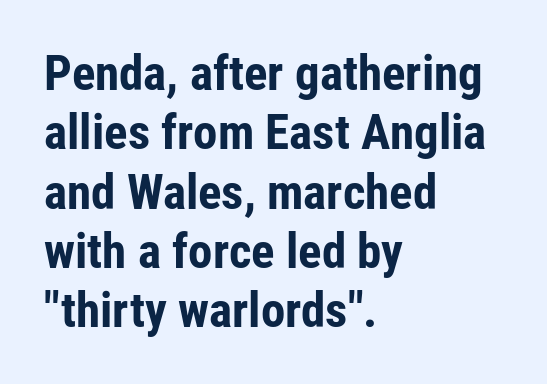
The image shows 49 px bold, condensed sans-serif type, upright; set left-aligned, line spacing 1.21x, normal letter spacing, not underlined; low stroke contrast and a medium x-height.
